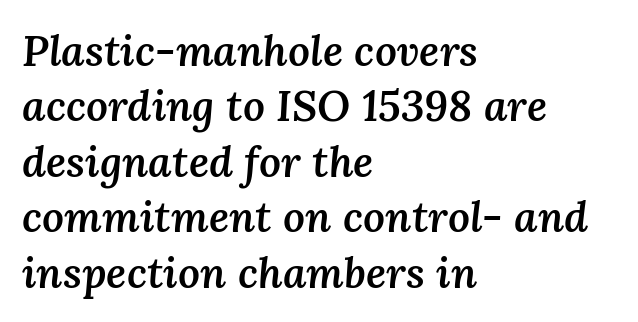
{"italic": "yes", "lean": "right", "slant_degrees": 3, "bold": "semi", "weight": "semibold", "width": "normal", "stroke_contrast": "medium", "x_height": "medium", "monospaced": "no", "underline": "no", "align": "left", "line_spacing": "normal", "line_spacing_ratio": 1.29, "letter_spacing": "normal", "letter_spacing_em": 0.0, "glyph_px": 43}
